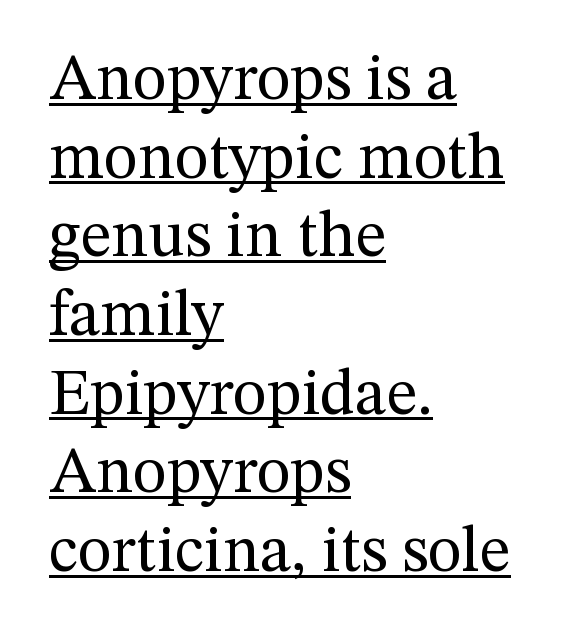
Q: Is the text bold? A: No.
Q: Is the text italic (slanted)? A: No, it is upright.
Q: Is the typeface a serif or a sans-serif typeface? A: Serif.
Q: Is the text underlined? A: Yes.
Q: How is the paragraph aligned? A: Left-aligned.
Q: Is the spacing between letters normal or unusually wide? A: Normal.
Q: Width (condensed, normal, or wide)? A: Normal.
Q: Stroke contrast? A: Medium.
Q: x-height? A: Medium.
Q: Monospaced? A: No.
